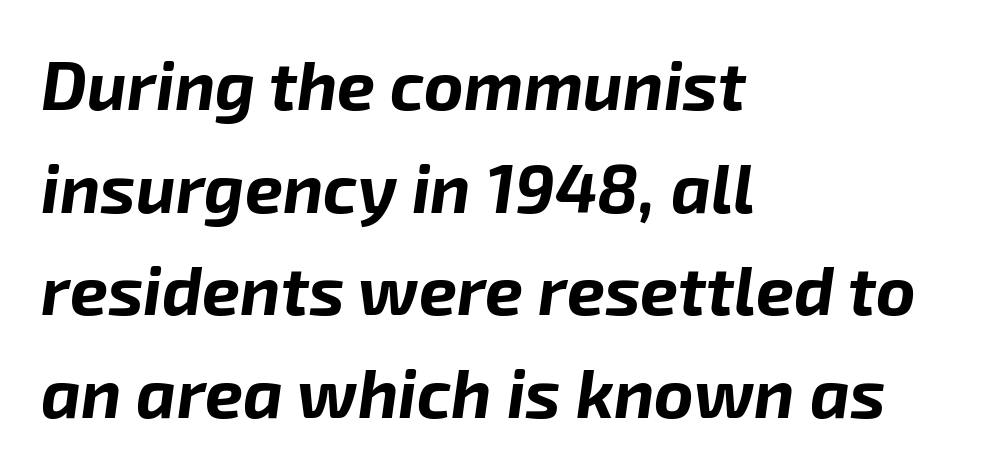
The image shows 68 px bold type, italic (leaning right); set left-aligned, normal line spacing (1.51x), normal letter spacing, not underlined; low stroke contrast and a medium x-height.
